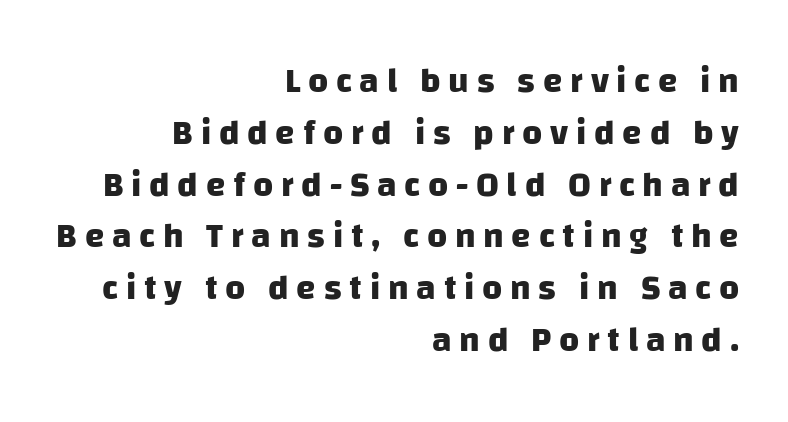
{"serif": "no", "bold": "yes", "weight": "heavy", "width": "normal", "stroke_contrast": "low", "x_height": "large", "monospaced": "no", "underline": "no", "align": "right", "line_spacing": "normal", "line_spacing_ratio": 1.48, "letter_spacing": "wide", "letter_spacing_em": 0.22, "glyph_px": 35}
